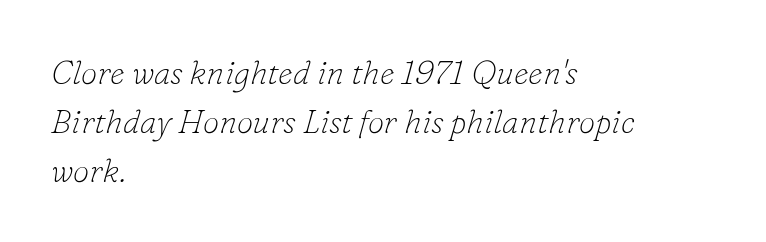
The image shows 33 px thin serif type, italic (leaning right); set left-aligned, normal line spacing (1.48x), normal letter spacing, not underlined; low stroke contrast and a small x-height.
